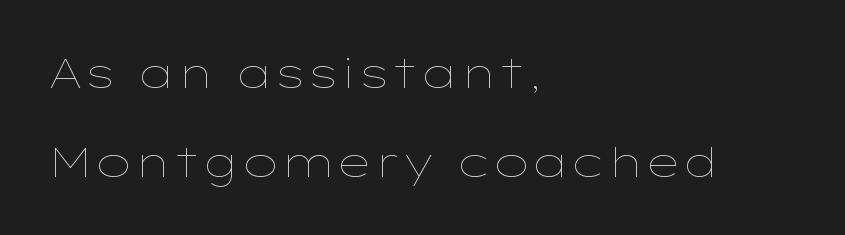
The image shows 41 px thin, wide type, upright; set left-aligned, loose line spacing (2.16x), normal letter spacing, not underlined; low stroke contrast and a medium x-height.
